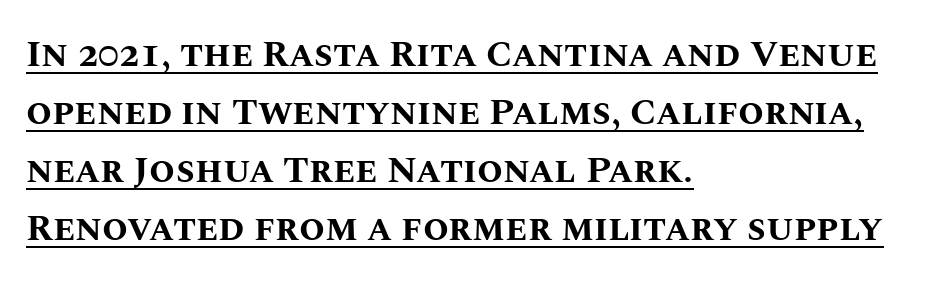
The image shows 37 px bold type, upright; set left-aligned, normal line spacing (1.57x), normal letter spacing, underlined; medium stroke contrast and a large x-height.
